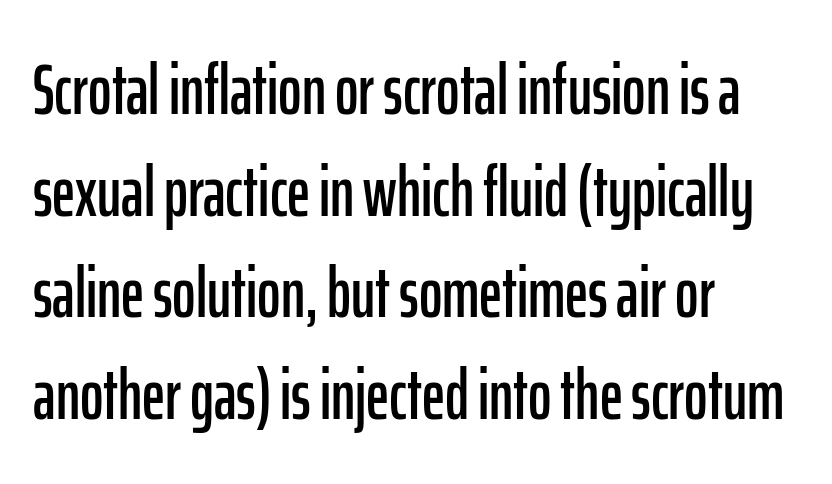
{"serif": "no", "italic": "no", "width": "condensed", "stroke_contrast": "low", "x_height": "medium", "monospaced": "no", "underline": "no", "align": "left", "line_spacing": "normal", "line_spacing_ratio": 1.43, "letter_spacing": "normal", "letter_spacing_em": 0.0, "glyph_px": 71}
